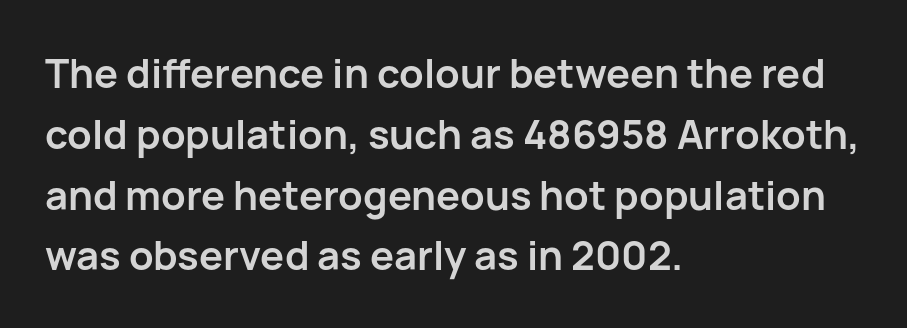
Alignment: flush left. The lettering holds an erect, upright posture throughout. The vertical gap from one line to the next is medium. The letterforms sit shoulder to shoulder at normal distance. Check under the words: just untouched page. Think of a printed novel: that variable character pitch is what you see here.
